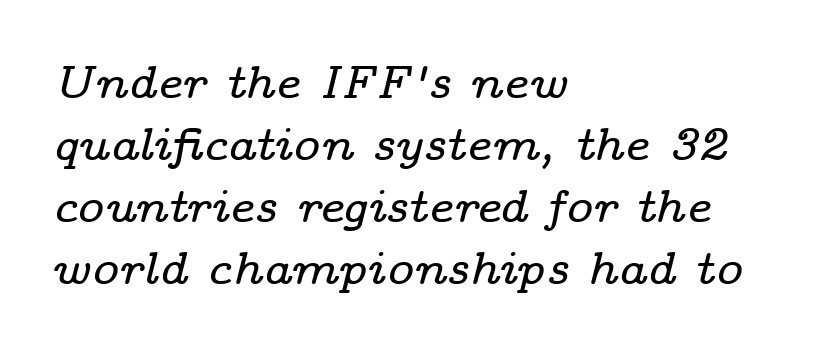
Posture: slanted. The strip under each line holds only bare page. The paragraph shown leans on its left margin. Evenly set lines give the paragraph a standard silhouette.
